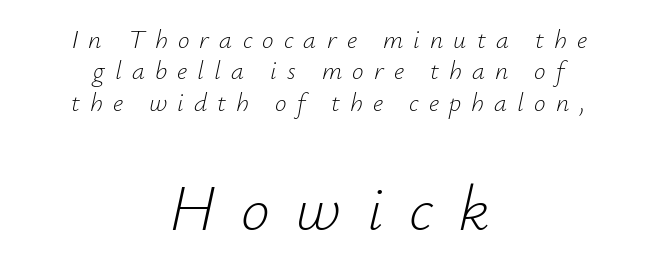
{"italic": "yes", "lean": "right", "slant_degrees": 12, "bold": "no", "weight": "light", "width": "normal", "stroke_contrast": "low", "x_height": "small", "monospaced": "no", "underline": "no", "align": "center", "line_spacing_ratio": 1.21, "letter_spacing": "wide", "letter_spacing_em": 0.39, "larger_block": "second", "size_ratio": 2.5, "glyph_px": 65}
